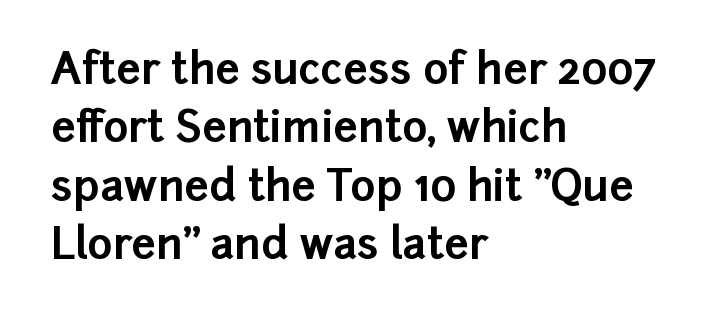
Type without underlining. The compositor pushed each line to the left boundary. Character widths vary here, with narrow letters taking less room than wide ones. A typesetter would mark this as roman, not italic. The passage shown stacks its lines at a standard gap. These lines are composed in type without serifs.
